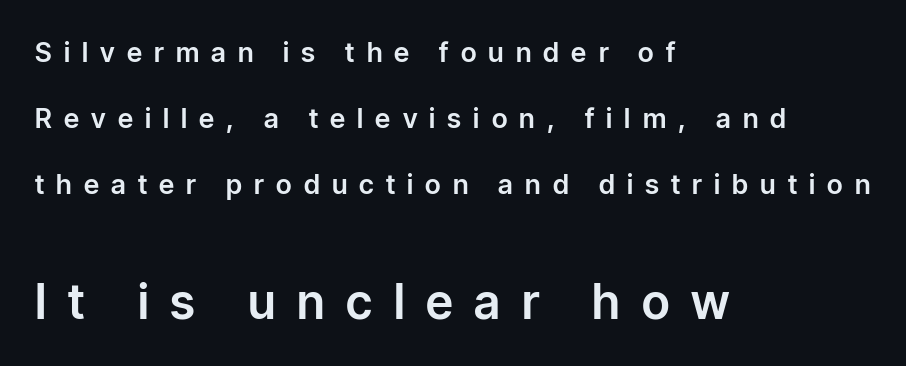
The image shows 48 px sans-serif type, upright; set left-aligned, loose line spacing (2.45x), unusually wide letter spacing (+0.45 em), not underlined; the second (bottom) block is 1.78x larger; low stroke contrast and a medium x-height.
